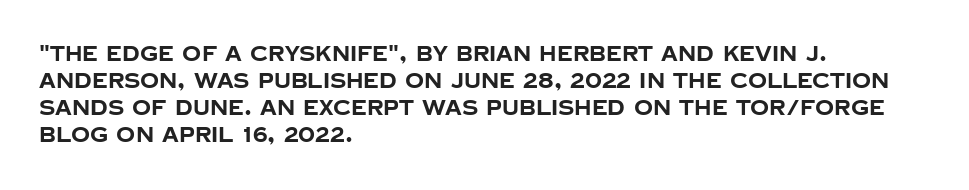
{"italic": "no", "bold": "yes", "underline": "no", "align": "left", "line_spacing": "normal", "line_spacing_ratio": 1.29, "letter_spacing": "normal", "letter_spacing_em": 0.0, "glyph_px": 21}
